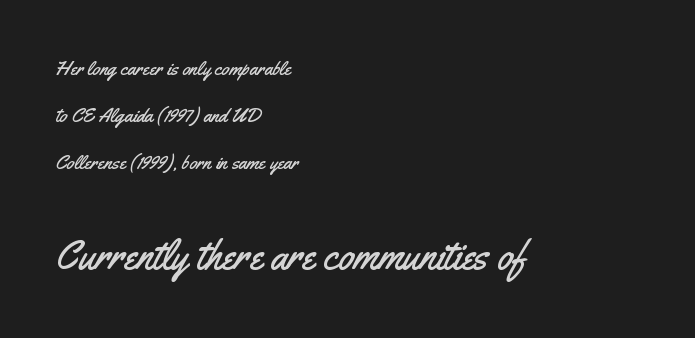
Q: Is the text italic (slanted)? A: Yes.
Q: Is the typeface a serif or a sans-serif typeface? A: Sans-serif.
Q: Is the text underlined? A: No.
Q: How is the paragraph aligned? A: Left-aligned.
Q: Is the spacing between letters normal or unusually wide? A: Normal.
Q: Is the spacing between lines tight, normal or loose? A: Loose.
Q: Which block of text is set in a larger size, the first (top) or the second (bottom)? A: The second (bottom) one.
Q: Width (condensed, normal, or wide)? A: Condensed.
Q: Stroke contrast? A: Medium.
Q: x-height? A: Small.
Q: Monospaced? A: No.
